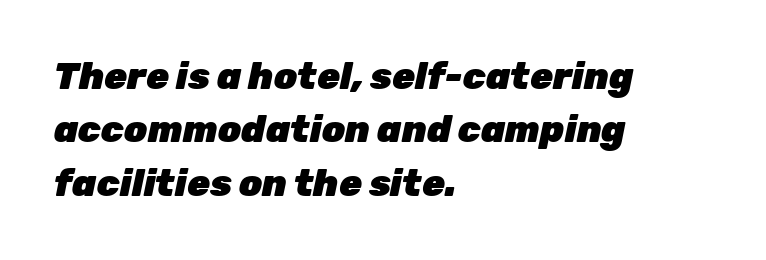
{"italic": "yes", "lean": "right", "slant_degrees": 12, "bold": "yes", "weight": "heavy", "width": "normal", "stroke_contrast": "low", "x_height": "medium", "monospaced": "no", "underline": "no", "align": "left", "line_spacing": "normal", "line_spacing_ratio": 1.44, "letter_spacing": "normal", "letter_spacing_em": 0.0, "glyph_px": 37}
